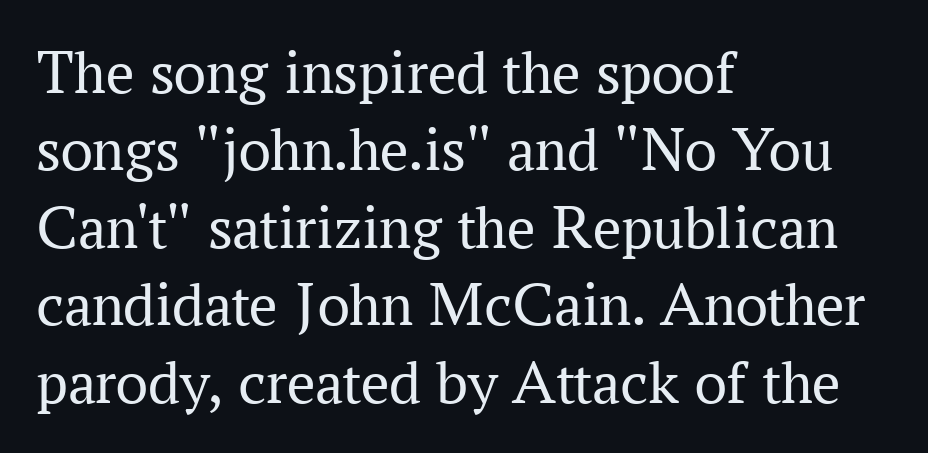
Vertical stems look standard width or narrower in stroke. In CSS terms this would be text-align: left. Character widths vary here, with narrow letters taking less room than wide ones. The foot of each line stays bare and open. This sample uses an upright cut, with every glyph sitting square on the baseline. This is serif lettering, the kind often seen in printed books.
